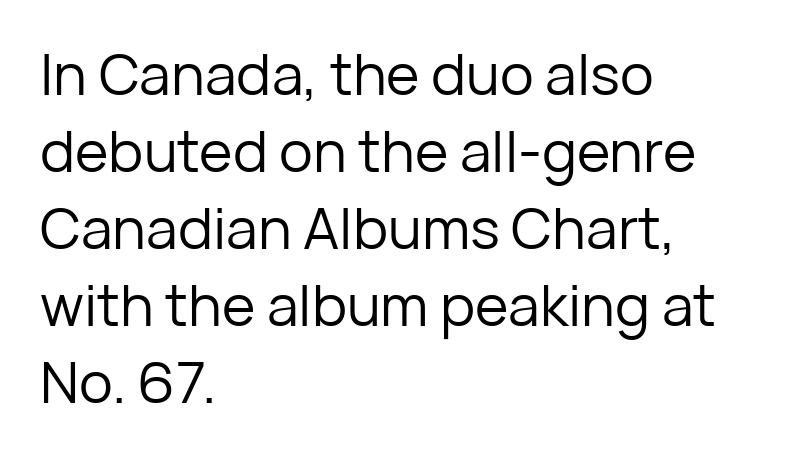
{"serif": "no", "italic": "no", "bold": "no", "weight": "regular", "width": "normal", "stroke_contrast": "low", "x_height": "medium", "monospaced": "no", "underline": "no", "align": "left", "line_spacing": "normal", "line_spacing_ratio": 1.35, "letter_spacing": "normal", "letter_spacing_em": 0.0, "glyph_px": 57}
